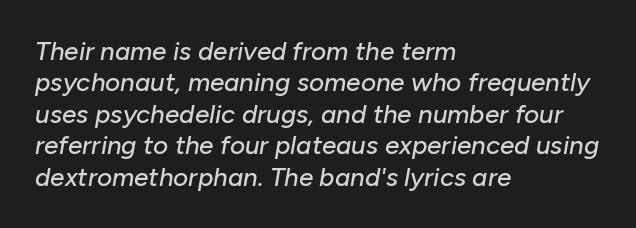
Q: Is the text italic (slanted)? A: Yes, it leans right by about 10 degrees.
Q: Is the text underlined? A: No.
Q: How is the paragraph aligned? A: Left-aligned.
Q: Is the spacing between letters normal or unusually wide? A: Normal.
